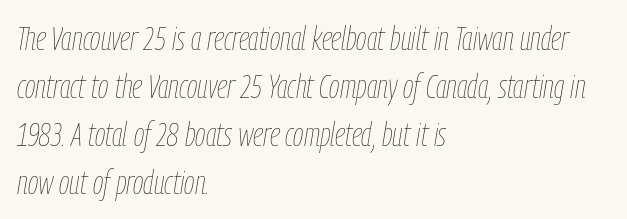
Q: Is the text bold? A: No.
Q: Is the text italic (slanted)? A: Yes, it leans right by about 9 degrees.
Q: Is the text underlined? A: No.
Q: How is the paragraph aligned? A: Left-aligned.
Q: Is the spacing between letters normal or unusually wide? A: Normal.
Q: Is the spacing between lines tight, normal or loose? A: Normal.
Q: Width (condensed, normal, or wide)? A: Condensed.
Q: Stroke contrast? A: Low.
Q: x-height? A: Medium.
Q: Monospaced? A: No.
